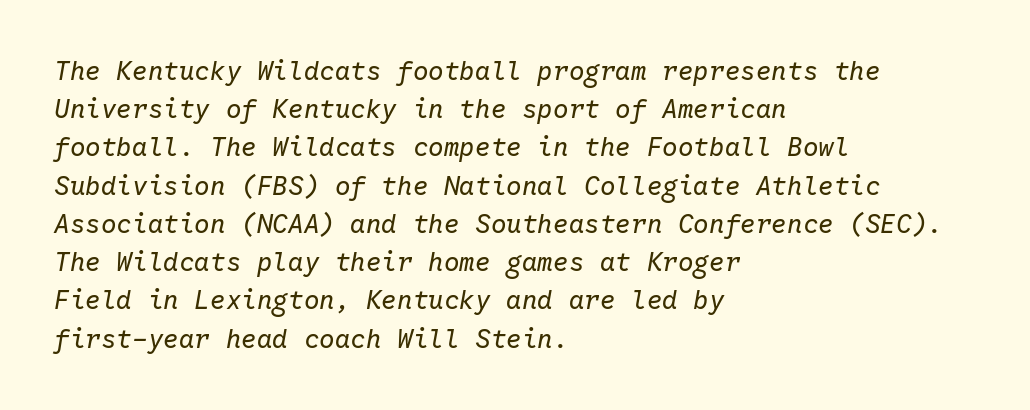
{"italic": "yes", "lean": "right", "slant_degrees": 10, "bold": "no", "underline": "no", "align": "left", "line_spacing": "normal", "line_spacing_ratio": 1.47, "letter_spacing": "normal", "letter_spacing_em": 0.0, "glyph_px": 26}
